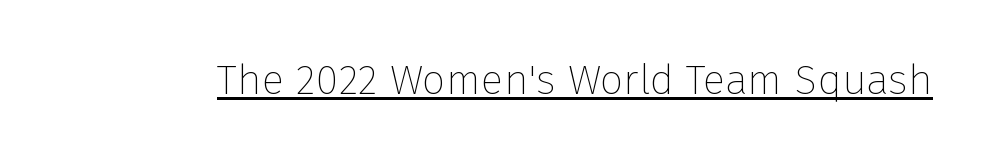
The lettering holds an erect, upright posture throughout. The line texture is even and compact thanks to regular tracking. Each stroke keeps to a modest, everyday thickness or less. The face used here appears with an underline applied. Examine the stroke ends and you'll find no serifs. You could not count columns in this text — the font is proportionally spaced.
